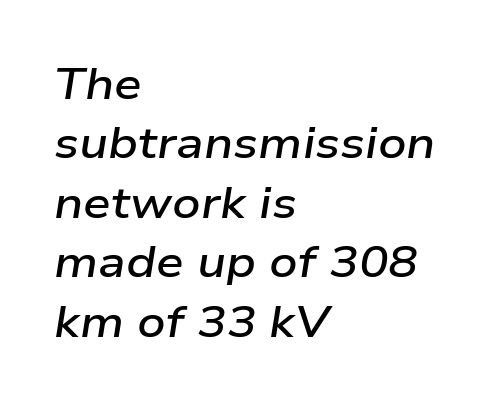
The image shows 44 px semibold, wide type, italic (leaning right); set left-aligned, normal line spacing (1.35x), normal letter spacing, not underlined; low stroke contrast and a medium x-height.
